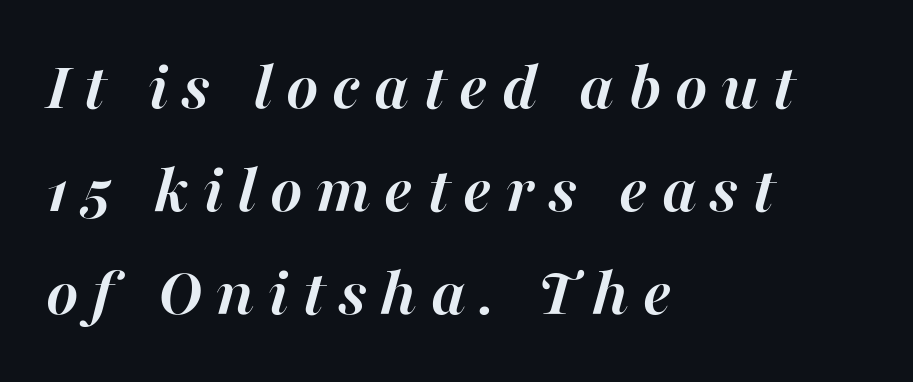
Q: Is the text bold? A: Yes.
Q: Is the text italic (slanted)? A: Yes, it leans right by about 16 degrees.
Q: Is the text underlined? A: No.
Q: How is the paragraph aligned? A: Left-aligned.
Q: Is the spacing between letters normal or unusually wide? A: Unusually wide.
Q: Is the spacing between lines tight, normal or loose? A: Normal.
Q: Width (condensed, normal, or wide)? A: Normal.
Q: Stroke contrast? A: High.
Q: x-height? A: Medium.
Q: Monospaced? A: No.
